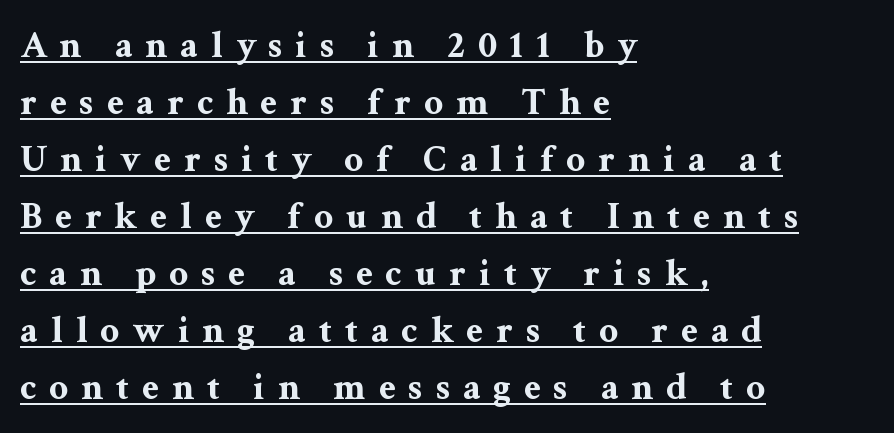
This sample uses expanded letter spacing, leaving extra air between glyphs. Looks like someone drew a line under every word here. Set as a true bold cut, around the 700 mark. How would I describe the line gaps? Plain and ordinary. This sample is left-justified, so line endings fall wherever the words run out. The face used here is proportionally spaced, like ordinary book or web type.
